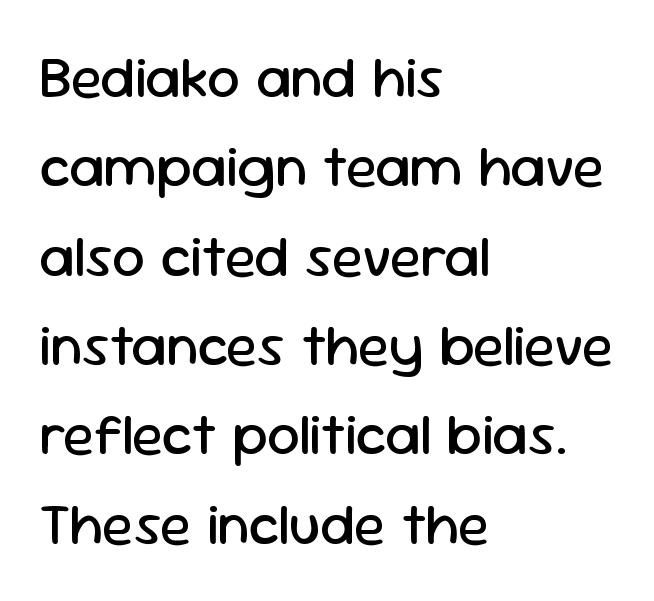
{"serif": "no", "italic": "no", "bold": "no", "weight": "regular", "width": "normal", "stroke_contrast": "low", "x_height": "medium", "monospaced": "no", "underline": "no", "align": "left", "line_spacing": "normal", "line_spacing_ratio": 1.54, "letter_spacing": "normal", "letter_spacing_em": 0.0, "glyph_px": 58}
